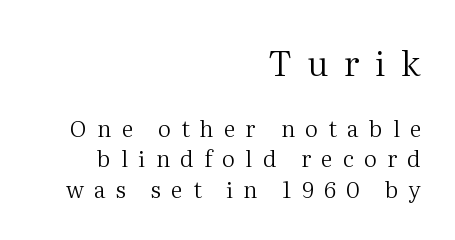
{"serif": "yes", "italic": "no", "bold": "no", "weight": "regular", "width": "normal", "stroke_contrast": "medium", "x_height": "medium", "monospaced": "no", "underline": "no", "align": "right", "line_spacing": "normal", "line_spacing_ratio": 1.33, "letter_spacing": "wide", "letter_spacing_em": 0.44, "larger_block": "first", "size_ratio": 1.52, "glyph_px": 35}
